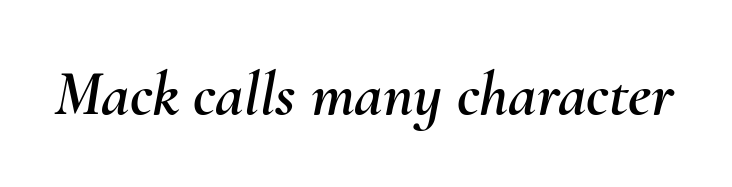
{"italic": "yes", "lean": "right", "slant_degrees": 10, "width": "normal", "stroke_contrast": "medium", "x_height": "small", "monospaced": "no", "underline": "no", "letter_spacing": "normal", "letter_spacing_em": 0.0, "glyph_px": 64}
